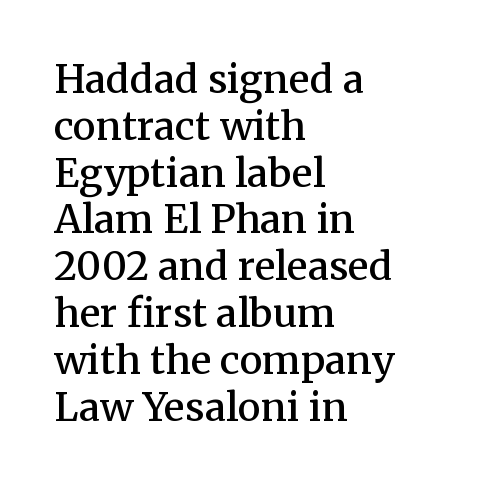
The image shows 39 px semibold serif type, upright; set left-aligned, line spacing 1.2x, normal letter spacing, not underlined; medium stroke contrast and a medium x-height.
